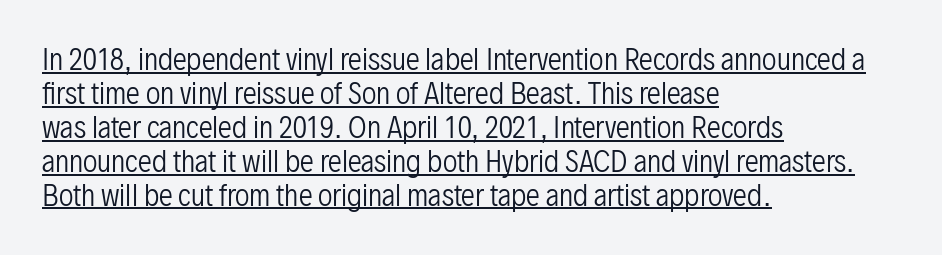
Q: Is the text bold? A: No.
Q: Is the text italic (slanted)? A: No, it is upright.
Q: Is the typeface a serif or a sans-serif typeface? A: Sans-serif.
Q: Is the text underlined? A: Yes.
Q: How is the paragraph aligned? A: Left-aligned.
Q: Is the spacing between letters normal or unusually wide? A: Normal.
Q: Width (condensed, normal, or wide)? A: Condensed.
Q: Stroke contrast? A: Low.
Q: x-height? A: Medium.
Q: Monospaced? A: No.
